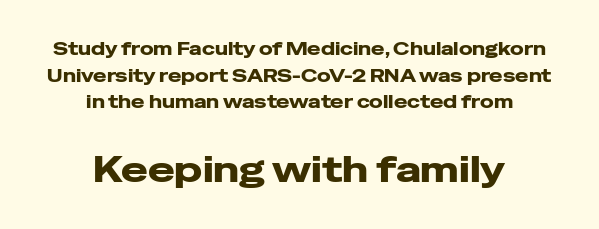
Does the type have serifs? No, each stem ends abruptly. The specimen omits any rule beneath the text block's lines. Proportional: the letters do not fall into vertical columns. Alignment: centered. This sample uses plain, unmodified letter spacing. A roman cut, with each character standing at attention.
